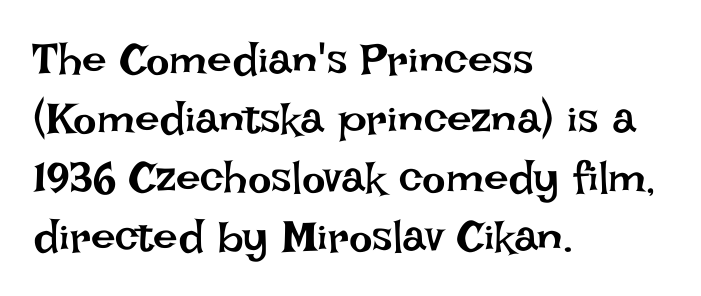
The image shows 44 px regular-weight type, upright; set left-aligned, normal line spacing (1.34x), normal letter spacing, not underlined; low stroke contrast and a large x-height.
